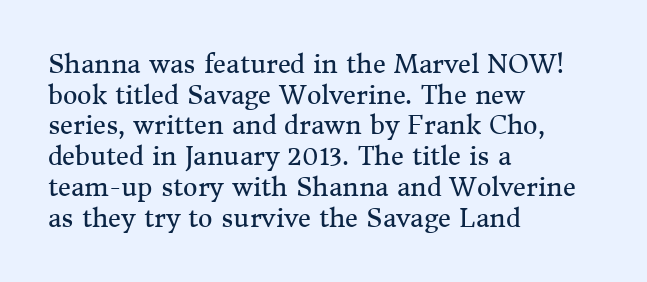
{"italic": "no", "bold": "no", "underline": "no", "align": "left", "line_spacing_ratio": 1.23, "letter_spacing": "normal", "letter_spacing_em": 0.0, "glyph_px": 25}
